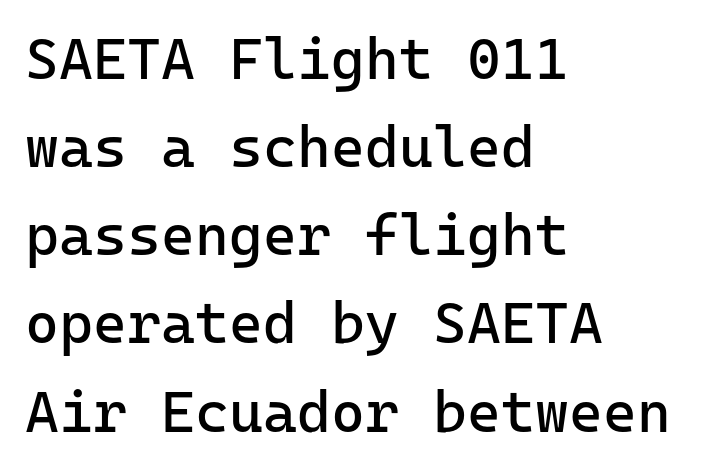
Q: Is the text bold? A: No.
Q: Is the text italic (slanted)? A: No, it is upright.
Q: Is the typeface a serif or a sans-serif typeface? A: Sans-serif.
Q: Is the text underlined? A: No.
Q: How is the paragraph aligned? A: Left-aligned.
Q: Is the spacing between letters normal or unusually wide? A: Normal.
Q: Is the spacing between lines tight, normal or loose? A: Normal.
Q: Width (condensed, normal, or wide)? A: Normal.
Q: Stroke contrast? A: Low.
Q: x-height? A: Medium.
